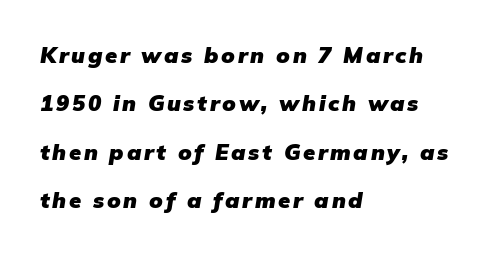
Q: Is the text bold? A: Yes.
Q: Is the text underlined? A: No.
Q: How is the paragraph aligned? A: Left-aligned.
Q: Is the spacing between lines tight, normal or loose? A: Loose.
